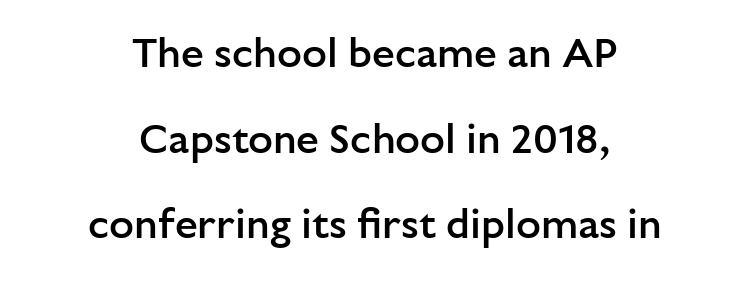
Stroke terminals: plain, sans-serif. Varying glyph widths throughout — classic text-font behaviour. The whitespace from short lines is split evenly between both sides. The letters stand upright; this is a roman face. Leading is clearly above the norm, producing a sparse column. Tracking here is standard; glyphs follow each other at the usual distance.
